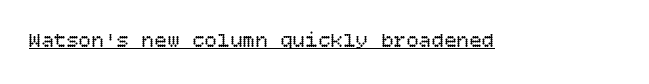
The image shows 21 px text type, upright; set normal letter spacing, underlined.
